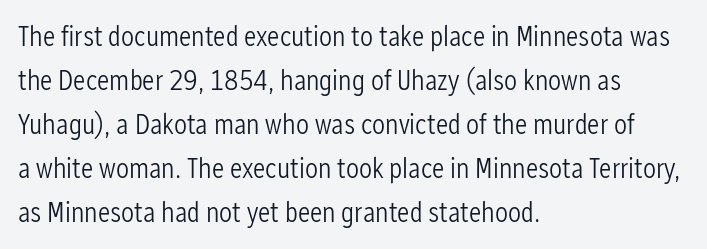
The paragraph shown leans on its left margin. The text was rendered using a sans face with plain stroke endings. Is the stroke heavy? The answer is a plain regular-or-lighter. Here the glyphs are tracked normally, forming tight word shapes. The strip under each line holds only bare page.
